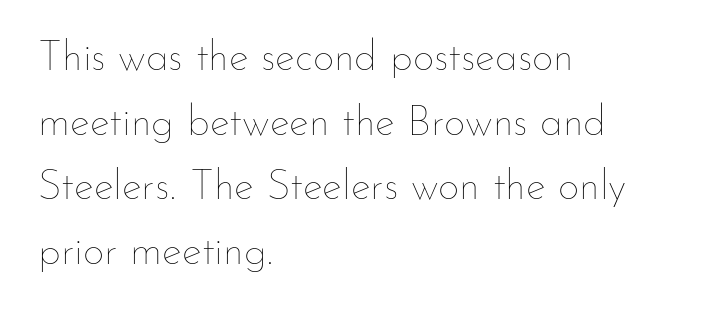
Q: Is the text bold? A: No.
Q: Is the text italic (slanted)? A: No, it is upright.
Q: Is the text underlined? A: No.
Q: How is the paragraph aligned? A: Left-aligned.
Q: Is the spacing between letters normal or unusually wide? A: Normal.
Q: Is the spacing between lines tight, normal or loose? A: Normal.
Q: Width (condensed, normal, or wide)? A: Normal.
Q: Stroke contrast? A: Low.
Q: x-height? A: Small.
Q: Monospaced? A: No.
